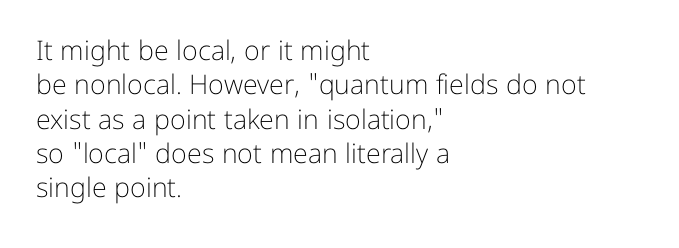
The image shows 27 px text type, upright; set left-aligned, normal line spacing (1.27x), normal letter spacing, not underlined.
